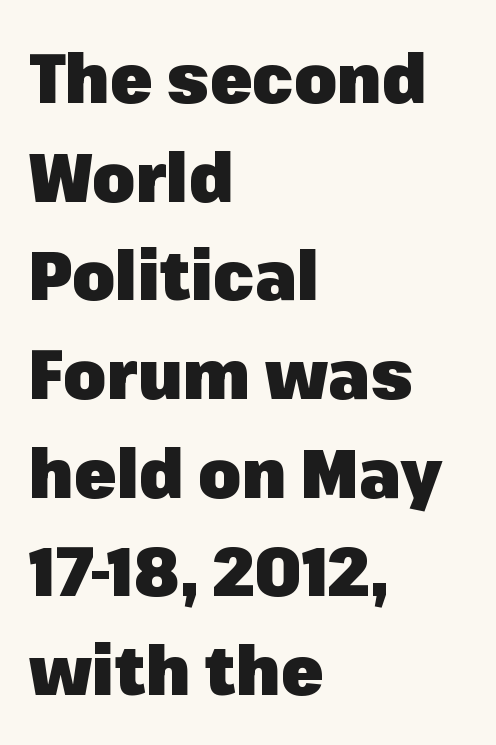
The image shows 69 px heavy sans-serif type, upright; set left-aligned, normal line spacing (1.43x), normal letter spacing, not underlined; low stroke contrast and a medium x-height.
